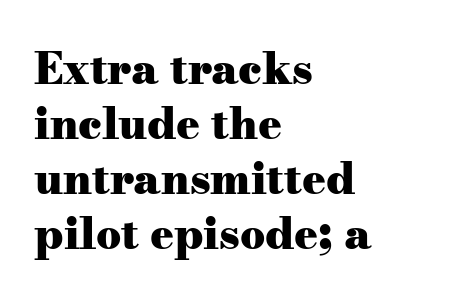
The font family rendered here belongs to the serif group. Glyph-to-glyph distance matches everyday printed text. The zone under the glyphs is completely vacant. When letters stand straight like this, we call the style roman or upright. Visually the block forms a straight wall on the left and a jagged coastline on the right. Notice how thick the strokes are: this is what a full bold looks like.
